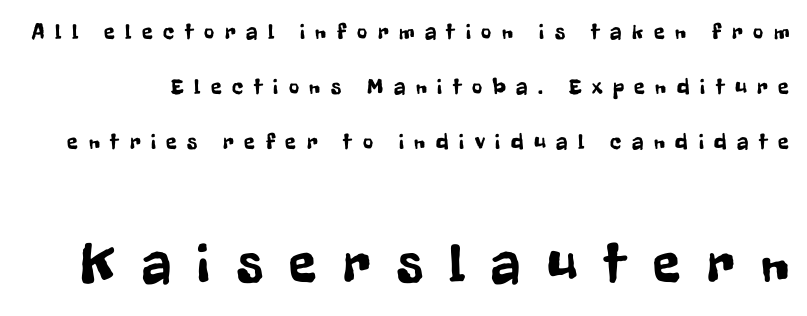
Q: Is the text italic (slanted)? A: No, it is upright.
Q: Is the typeface a serif or a sans-serif typeface? A: Sans-serif.
Q: Is the text underlined? A: No.
Q: Is the spacing between letters normal or unusually wide? A: Unusually wide.
Q: Is the spacing between lines tight, normal or loose? A: Loose.
Q: Which block of text is set in a larger size, the first (top) or the second (bottom)? A: The second (bottom) one.
Q: Width (condensed, normal, or wide)? A: Condensed.
Q: Stroke contrast? A: Low.
Q: x-height? A: Medium.
Q: Monospaced? A: No.
